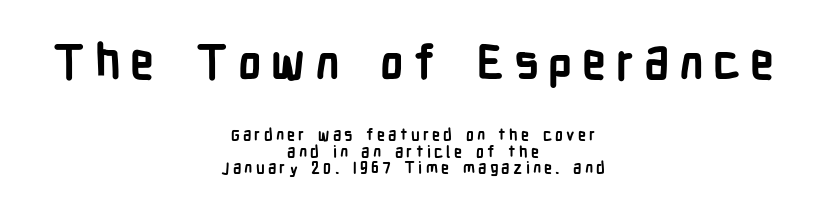
The image shows 48 px semibold, condensed sans-serif type, upright; set centered, tight line spacing (1.05x), unusually wide letter spacing (+0.2 em), not underlined; the first (top) block is 3.0x larger; low stroke contrast and a medium x-height.
